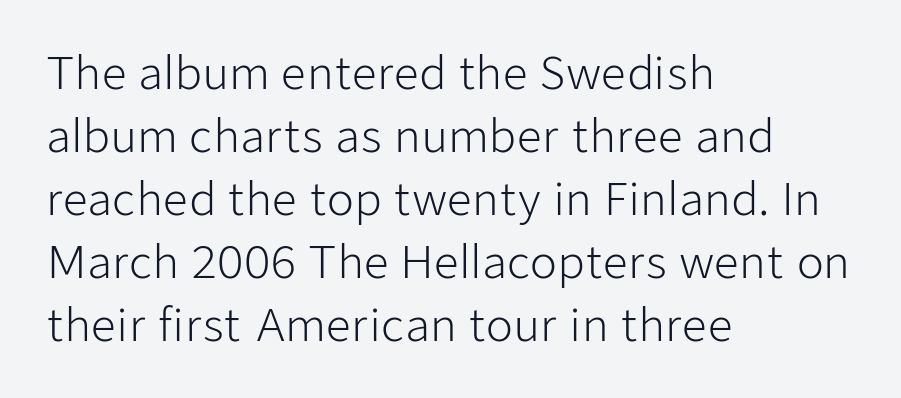
The letters advance in unequal steps, a hallmark of proportional type. The zone under the glyphs is completely vacant. The space between consecutive lines is moderate. The letters sit at their default tracking, neither squeezed nor spread. One-word summary of the alignment: left.
